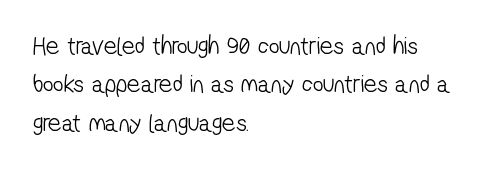
Q: Is the text bold? A: No.
Q: Is the text underlined? A: No.
Q: How is the paragraph aligned? A: Left-aligned.
Q: Is the spacing between letters normal or unusually wide? A: Normal.
Q: Is the spacing between lines tight, normal or loose? A: Normal.
